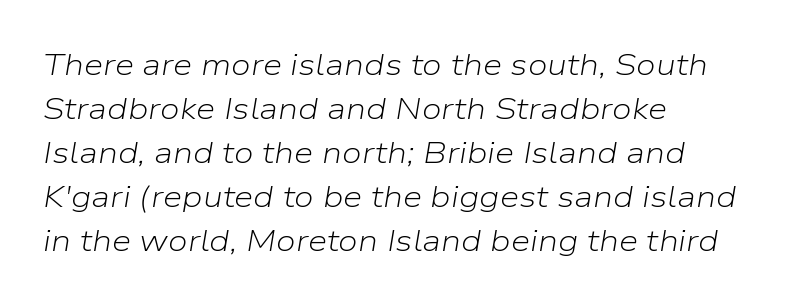
The image shows 31 px light type, italic (leaning right); set left-aligned, normal line spacing (1.42x), normal letter spacing, not underlined; low stroke contrast and a medium x-height.
